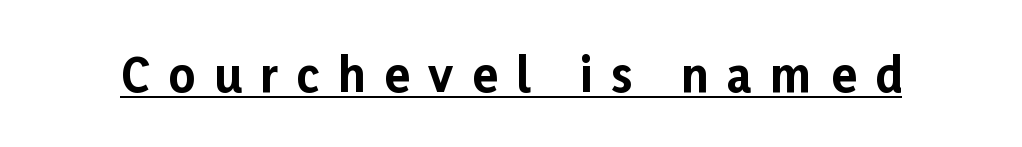
The image shows 46 px bold sans-serif type, upright; set unusually wide letter spacing (+0.41 em), underlined; low stroke contrast and a medium x-height.
